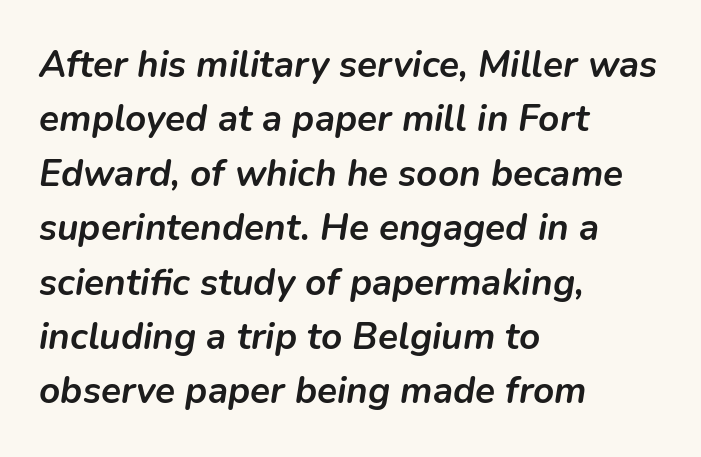
The text block is weighted toward the left margin, trailing off unevenly rightward. Successive baselines arrive at the customary interval. The gaps between neighbouring characters are ordinary and unremarkable. Caption: bold face, heavy strokes. A bare baseline throughout the passage.
